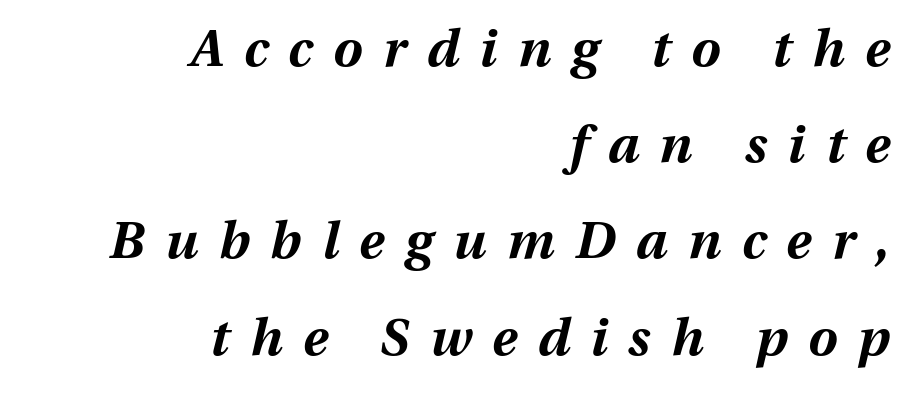
Q: Is the text bold? A: Yes.
Q: Is the text italic (slanted)? A: Yes, it leans right by about 13 degrees.
Q: Is the text underlined? A: No.
Q: How is the paragraph aligned? A: Right-aligned.
Q: Is the spacing between letters normal or unusually wide? A: Unusually wide.
Q: Width (condensed, normal, or wide)? A: Normal.
Q: Stroke contrast? A: Medium.
Q: x-height? A: Medium.
Q: Monospaced? A: No.
